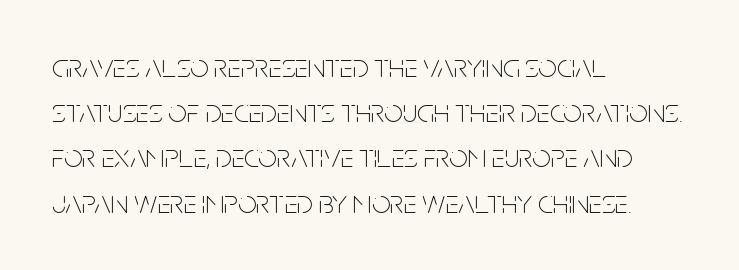
Font category for this specimen: sans-serif. Interline gaps are of average width in this sample. Here the designer chose a conventional face with non-uniform glyph widths. Is the letter spacing exaggerated? No — it looks like the ordinary default.
